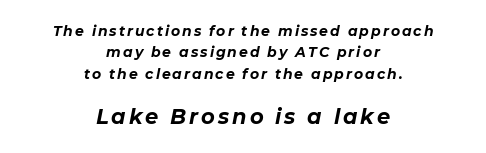
The image shows 21 px bold type, italic (leaning right); set centered, normal line spacing (1.53x), not underlined; the second (bottom) block is 1.5x larger.
